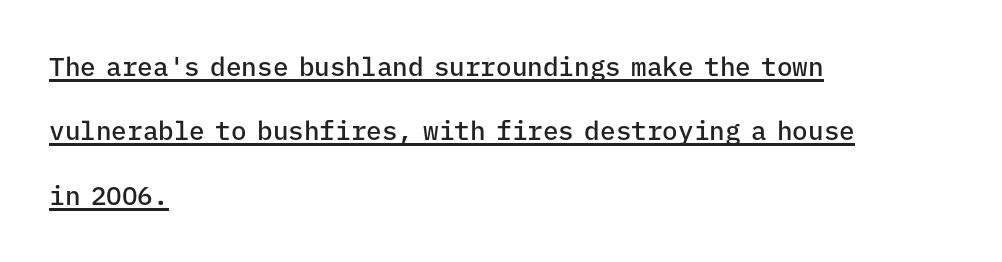
The image shows 26 px text type, upright; set left-aligned, loose line spacing (2.48x), normal letter spacing, underlined.
